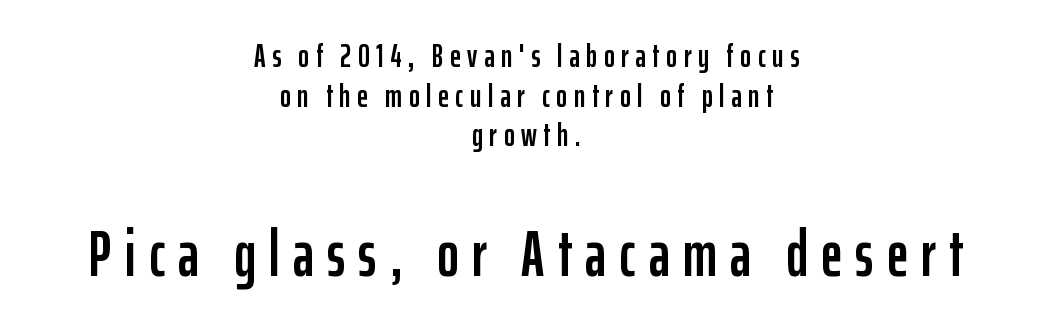
Q: Is the text italic (slanted)? A: No, it is upright.
Q: Is the typeface a serif or a sans-serif typeface? A: Sans-serif.
Q: Is the text underlined? A: No.
Q: How is the paragraph aligned? A: Centered.
Q: Is the spacing between letters normal or unusually wide? A: Unusually wide.
Q: Which block of text is set in a larger size, the first (top) or the second (bottom)? A: The second (bottom) one.
Q: Width (condensed, normal, or wide)? A: Condensed.
Q: Stroke contrast? A: Low.
Q: x-height? A: Medium.
Q: Monospaced? A: No.
